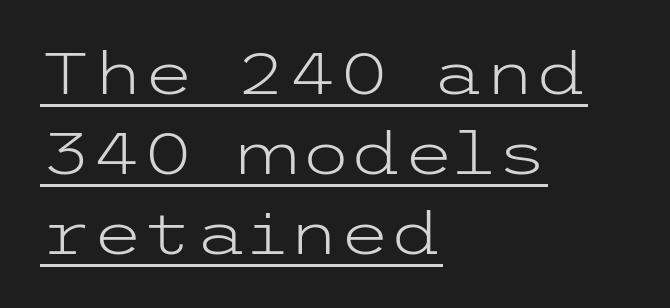
The image shows 59 px light, wide sans-serif type, upright; set left-aligned, normal line spacing (1.36x), normal letter spacing, underlined; low stroke contrast and a medium x-height.
